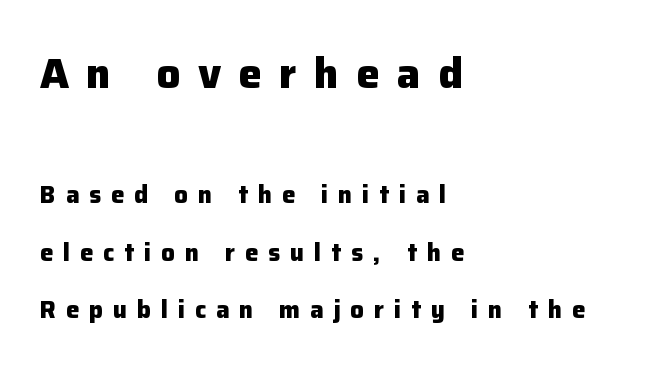
The image shows 42 px heavy sans-serif type, upright; set left-aligned, loose line spacing (2.41x), unusually wide letter spacing (+0.41 em), not underlined; the first (top) block is 1.75x larger; low stroke contrast and a medium x-height.
